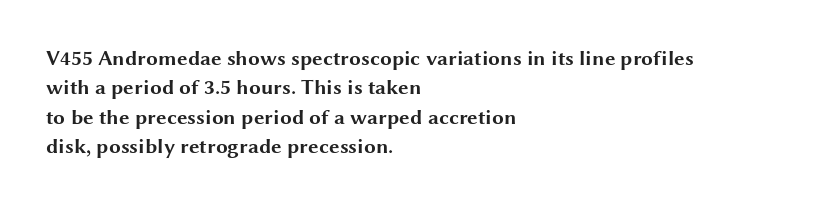
Posture: upright roman. Underlining? Definitely not there. Each line starts at the same left margin while the right side varies. Stroke thickness is high; the sample reads as a true bold. The block of text has a typical density, with ordinary space between rows.
